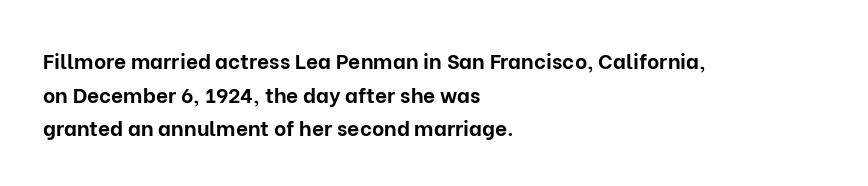
Q: Is the text bold? A: Yes.
Q: Is the text italic (slanted)? A: No, it is upright.
Q: Is the text underlined? A: No.
Q: How is the paragraph aligned? A: Left-aligned.
Q: Is the spacing between letters normal or unusually wide? A: Normal.
Q: Is the spacing between lines tight, normal or loose? A: Normal.
